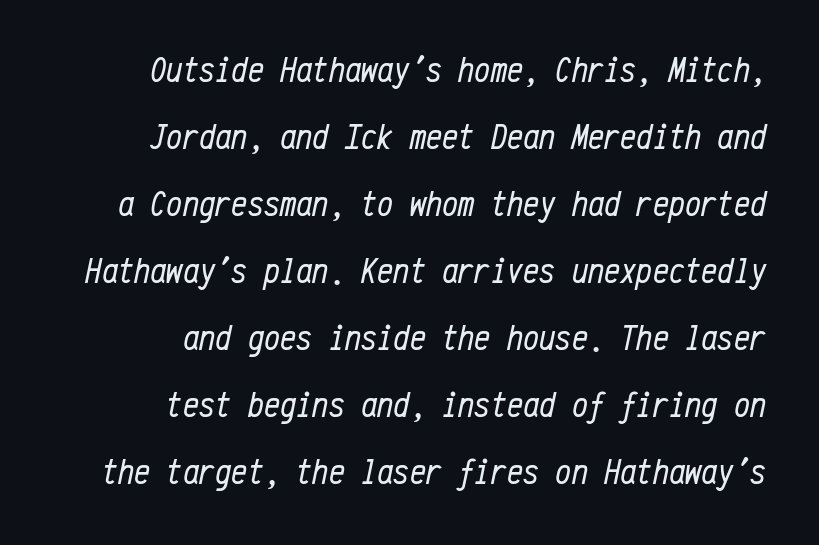
{"italic": "yes", "lean": "right", "slant_degrees": 12, "bold": "no", "weight": "regular", "width": "condensed", "stroke_contrast": "low", "x_height": "medium", "monospaced": "yes", "underline": "no", "align": "right", "line_spacing_ratio": 1.86, "letter_spacing": "normal", "letter_spacing_em": 0.0, "glyph_px": 36}
